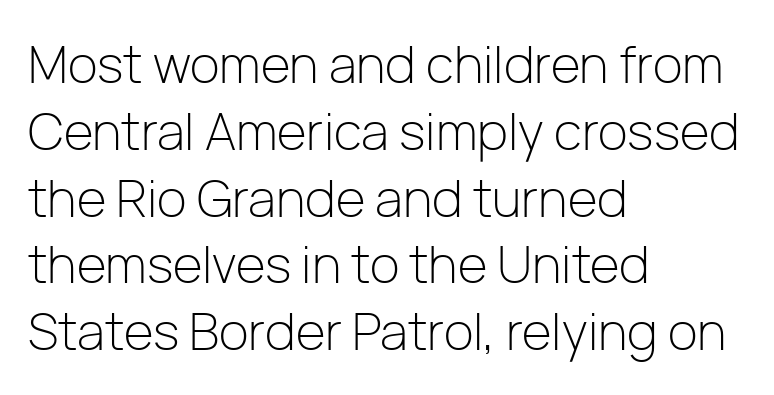
Q: Is the text bold? A: No.
Q: Is the text italic (slanted)? A: No, it is upright.
Q: Is the typeface a serif or a sans-serif typeface? A: Sans-serif.
Q: Is the text underlined? A: No.
Q: How is the paragraph aligned? A: Left-aligned.
Q: Is the spacing between letters normal or unusually wide? A: Normal.
Q: Is the spacing between lines tight, normal or loose? A: Normal.
Q: Width (condensed, normal, or wide)? A: Normal.
Q: Stroke contrast? A: Low.
Q: x-height? A: Medium.
Q: Monospaced? A: No.
